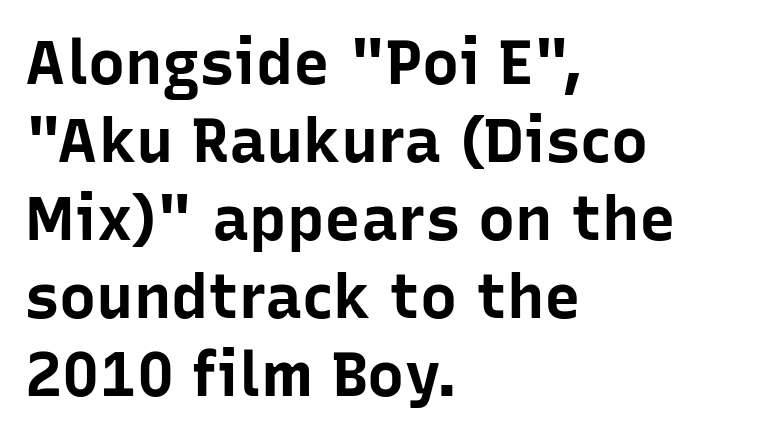
{"serif": "no", "italic": "no", "bold": "yes", "weight": "bold", "width": "normal", "stroke_contrast": "low", "x_height": "medium", "monospaced": "no", "underline": "no", "align": "left", "line_spacing": "normal", "line_spacing_ratio": 1.26, "letter_spacing": "normal", "letter_spacing_em": 0.0, "glyph_px": 62}
